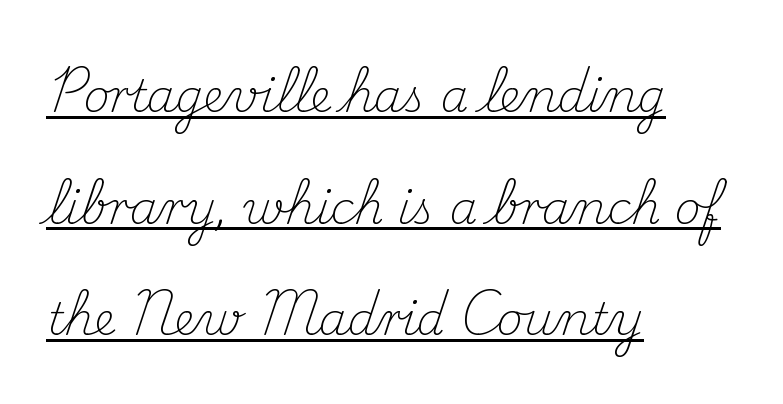
Airy leading. A quiet, ordinary-to-light weight characterises the typeface. Check the space under the baseline: a stroke is drawn there.
